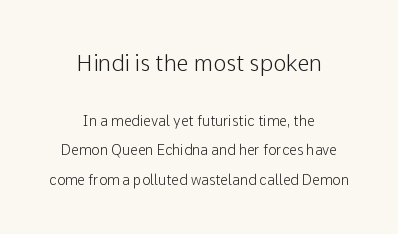
The image shows 22 px text type, upright; set centered, loose line spacing (2.1x), normal letter spacing, not underlined; the first (top) block is 1.57x larger.
